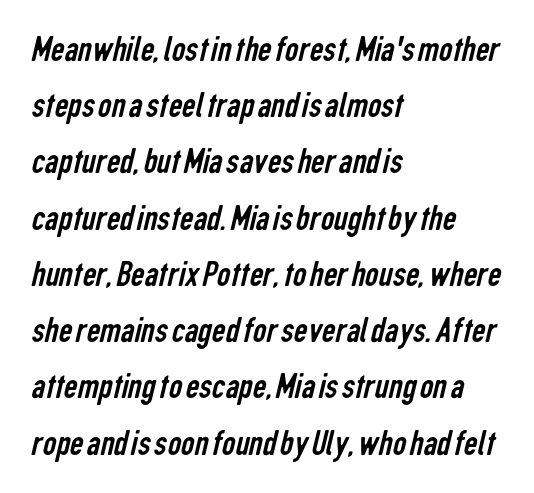
If you drew a ruler down the left edge, every line would touch it. These glyphs show unthickened strokes, regular width or finer. Letters rest on an invisible, unmarked baseline. This sample uses a sans-serif face. The letters advance in unequal steps, a hallmark of proportional type.
